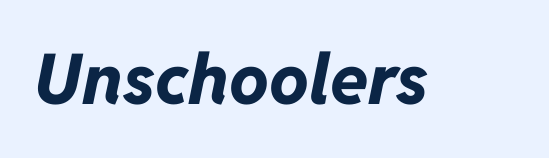
The image shows 70 px bold type, italic (leaning right); set normal letter spacing, not underlined; low stroke contrast and a medium x-height.
